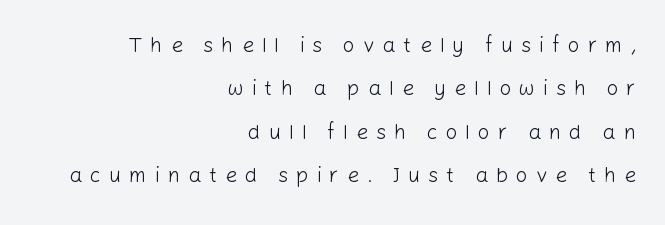
Summary of vertical rhythm: relaxed, with wide interline spacing. Caption: multi-line text, flush right, ragged left. Honestly, there is no underline to notice here at all. Weight class: somewhere from thin through regular.
